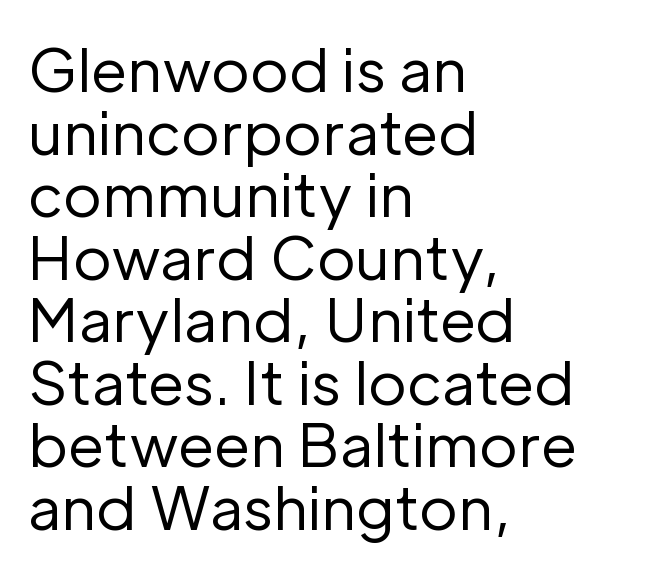
The image shows 59 px regular-weight sans-serif type, upright; set left-aligned, tight line spacing (1.06x), normal letter spacing, not underlined; low stroke contrast and a medium x-height.
